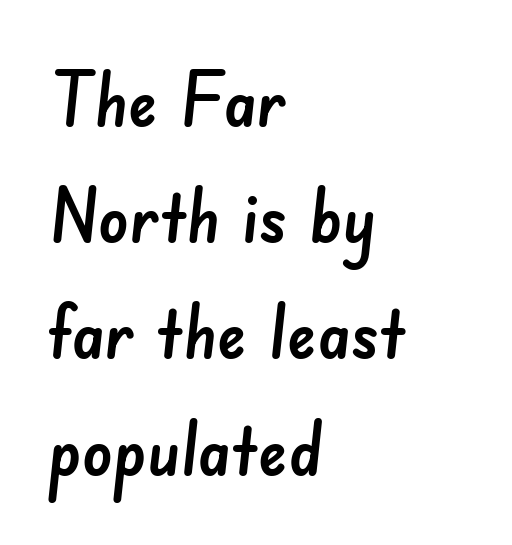
{"serif": "no", "width": "normal", "stroke_contrast": "low", "x_height": "small", "monospaced": "no", "underline": "no", "align": "left", "line_spacing": "normal", "line_spacing_ratio": 1.55, "letter_spacing": "normal", "letter_spacing_em": 0.0, "glyph_px": 75}
